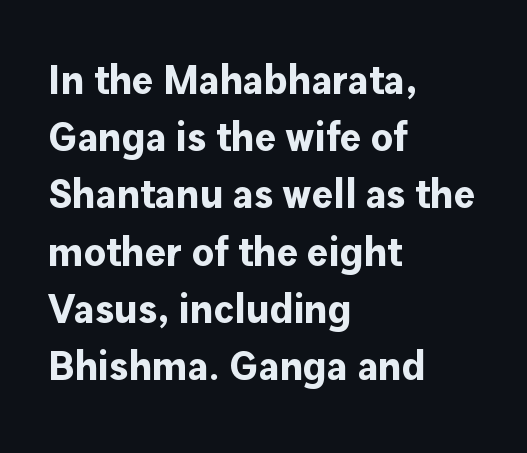
The image shows 40 px bold sans-serif type, upright; set left-aligned, normal line spacing (1.43x), normal letter spacing, not underlined; low stroke contrast and a medium x-height.
